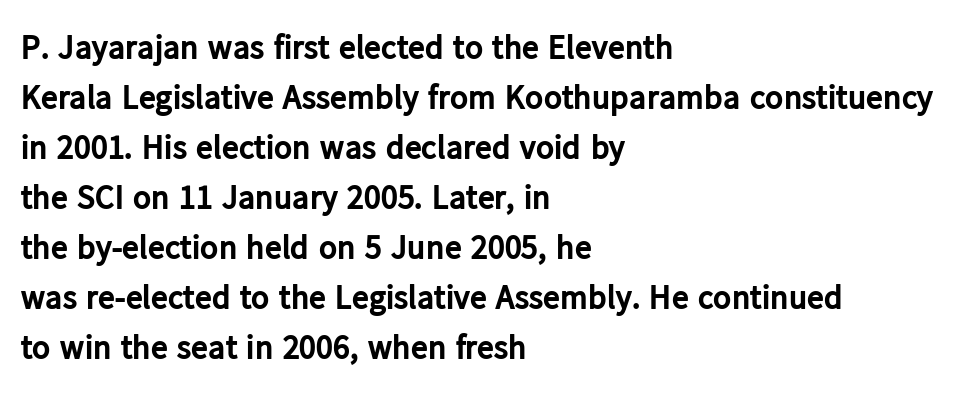
Q: Is the text bold? A: Yes.
Q: Is the text italic (slanted)? A: No, it is upright.
Q: Is the typeface a serif or a sans-serif typeface? A: Sans-serif.
Q: Is the text underlined? A: No.
Q: How is the paragraph aligned? A: Left-aligned.
Q: Is the spacing between letters normal or unusually wide? A: Normal.
Q: Is the spacing between lines tight, normal or loose? A: Normal.
Q: Width (condensed, normal, or wide)? A: Normal.
Q: Stroke contrast? A: Low.
Q: x-height? A: Medium.
Q: Monospaced? A: No.
